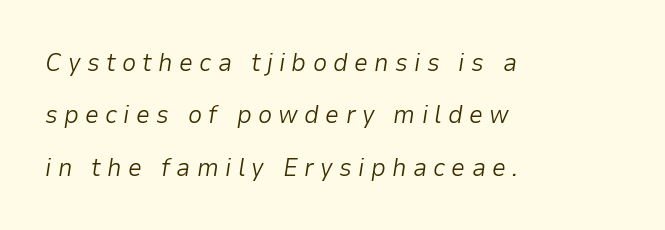
Tracking value appears strongly positive — letters spread wide. Vertically, the passage feels expansive, rows floating well apart. Visually the block forms a straight wall on the left and a jagged coastline on the right. Notice how the stems are inclined rather than vertical — that's the hallmark of italics.
